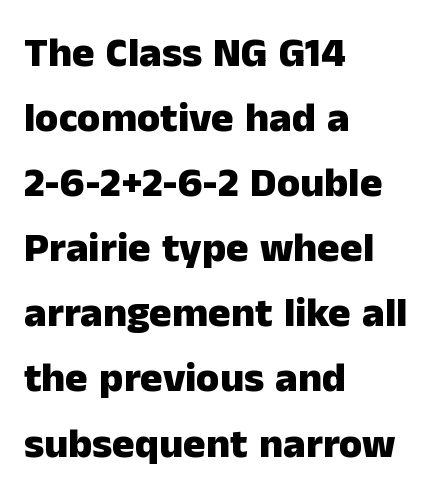
Ascenders rise straight up at ninety degrees. One-word summary of the alignment: left. Words float on clear page, feet unadorned. Each glyph is drawn with heavy, bold strokes. Character widths vary here, with narrow letters taking less room than wide ones. The rendering uses a moderate line-height, typical for paragraphs.
